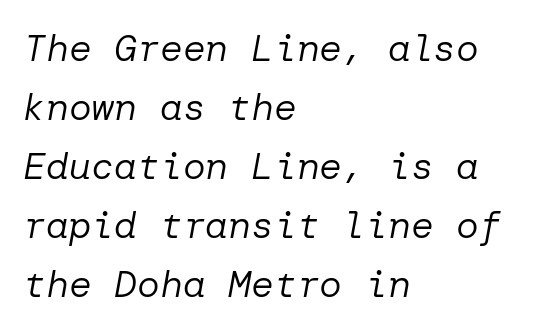
The image shows 38 px regular-weight type, italic (leaning right); set left-aligned, normal line spacing (1.55x), normal letter spacing, not underlined; low stroke contrast and a medium x-height.
